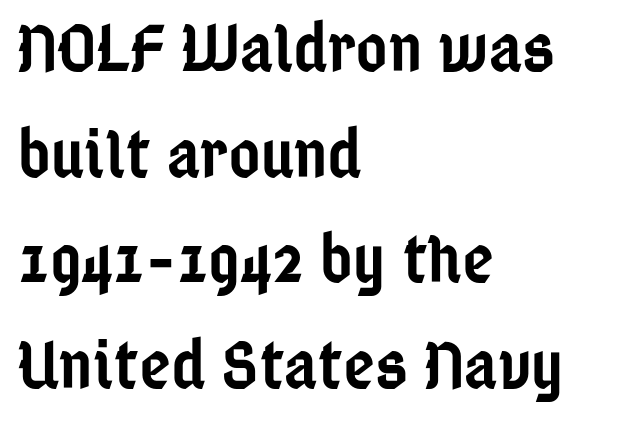
The image shows 69 px semibold, condensed sans-serif type, upright; set left-aligned, normal line spacing (1.53x), normal letter spacing, not underlined; low stroke contrast and a medium x-height.
